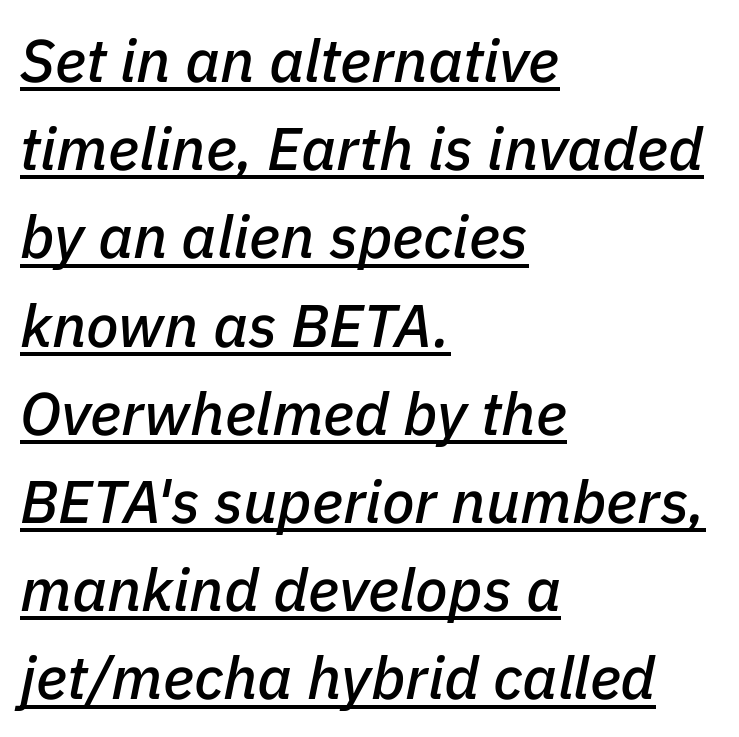
Q: Is the text italic (slanted)? A: Yes, it leans right by about 11 degrees.
Q: Is the text underlined? A: Yes.
Q: How is the paragraph aligned? A: Left-aligned.
Q: Is the spacing between letters normal or unusually wide? A: Normal.
Q: Is the spacing between lines tight, normal or loose? A: Normal.
Q: Width (condensed, normal, or wide)? A: Normal.
Q: Stroke contrast? A: Low.
Q: x-height? A: Medium.
Q: Monospaced? A: No.
